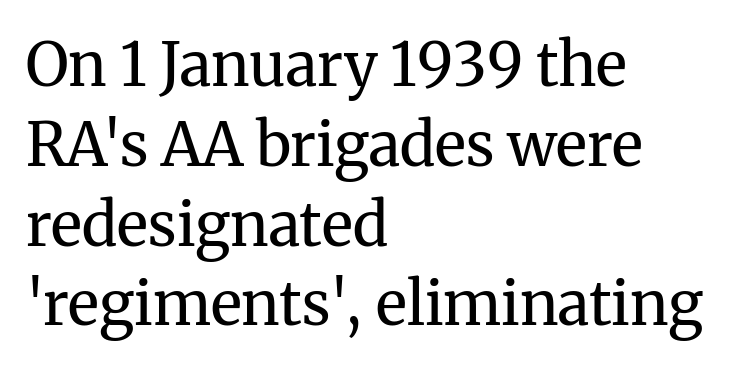
Interline gaps are of average width in this sample. Bold? No — there's no thickening of the strokes. These lines are set flush left with a ragged right edge. Ordinary non-slanted type is in use. Character widths vary here, with narrow letters taking less room than wide ones.
